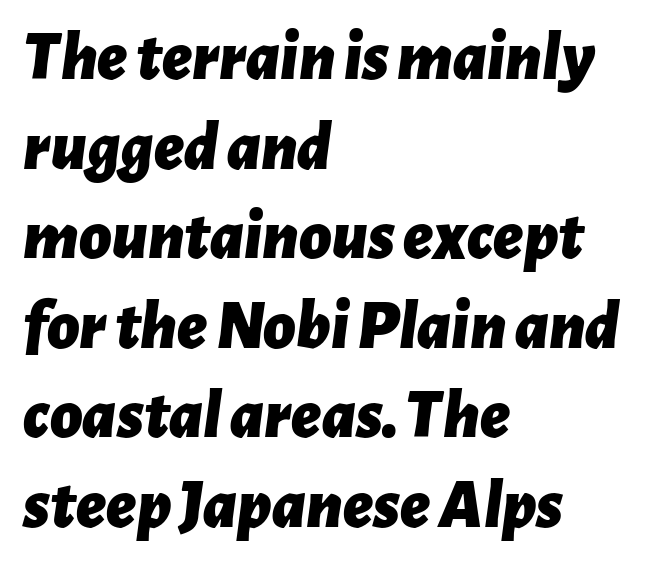
The image shows 70 px bold type, italic (leaning right); set left-aligned, normal line spacing (1.28x), normal letter spacing, not underlined; low stroke contrast and a medium x-height.
